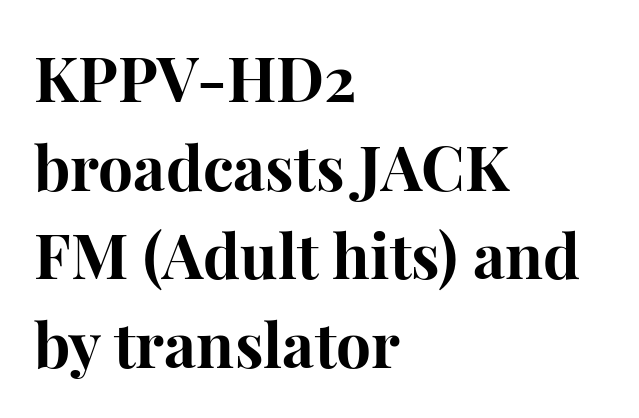
The image shows 62 px bold serif type, upright; set left-aligned, normal line spacing (1.43x), normal letter spacing, not underlined; high stroke contrast and a medium x-height.
